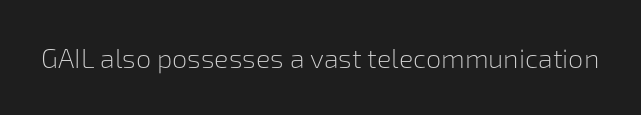
Has an underline been added? It has not. The type is set solid horizontally, with unmodified tracking. The characters are drawn with everyday or finer stroke widths. Every character sits straight up, as roman type does.
